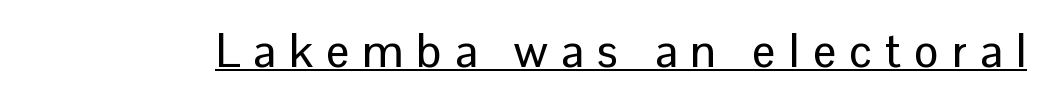
Is the letter spacing exaggerated? Yes — the characters are pushed far apart. The letters stand upright; this is a roman face. This sample has the flowing, uneven cadence of proportional lettering. This is sans-serif lettering, the kind often seen on screens and signage. A typographer would call this underscored text.
